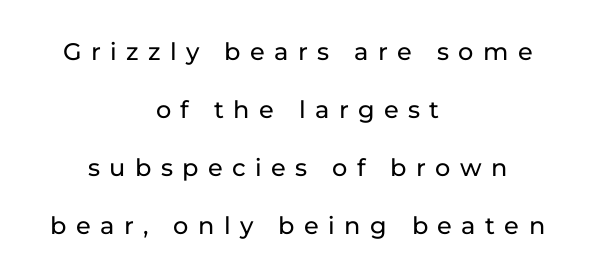
Q: Is the text italic (slanted)? A: No, it is upright.
Q: Is the text underlined? A: No.
Q: How is the paragraph aligned? A: Centered.
Q: Is the spacing between letters normal or unusually wide? A: Unusually wide.
Q: Is the spacing between lines tight, normal or loose? A: Loose.
